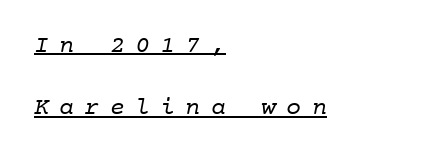
The rendering anchors every line to the left-hand side. In terms of letterspacing, this is a distinctly airy, spread setting. What decoration does the sample have? An underline. No chunkiness to these letters — they're not bold.
